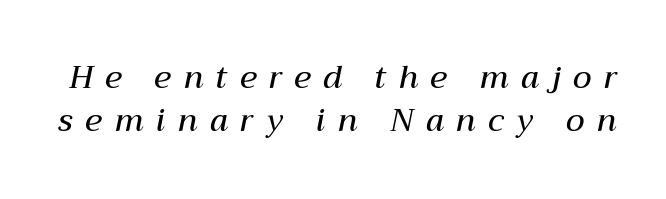
Type without underlining. Character widths vary here, with narrow letters taking less room than wide ones. Each glyph is drawn with semibold strokes, heavier than normal yet not fully bold. Summary of vertical rhythm: regular, with standard interline spacing.
